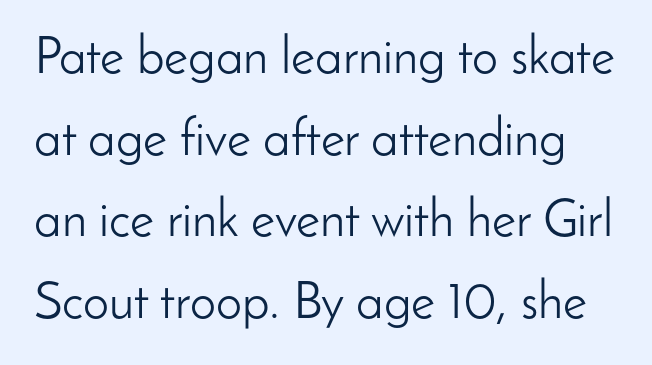
{"serif": "no", "italic": "no", "bold": "no", "weight": "light", "width": "normal", "stroke_contrast": "low", "x_height": "small", "monospaced": "no", "underline": "no", "line_spacing": "normal", "line_spacing_ratio": 1.57, "letter_spacing": "normal", "letter_spacing_em": 0.0, "glyph_px": 52}
